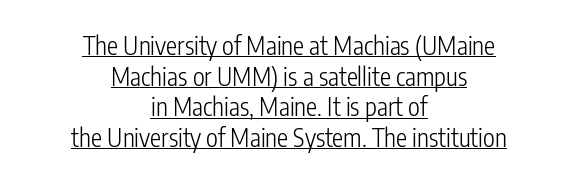
Q: Is the text bold? A: No.
Q: Is the text italic (slanted)? A: No, it is upright.
Q: Is the text underlined? A: Yes.
Q: How is the paragraph aligned? A: Centered.
Q: Is the spacing between letters normal or unusually wide? A: Normal.
